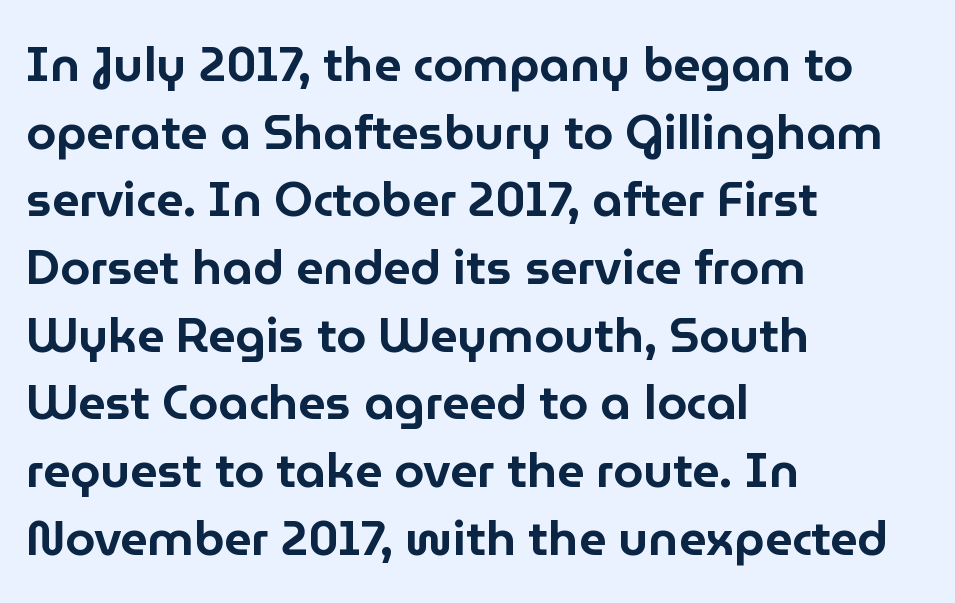
{"serif": "no", "italic": "no", "width": "normal", "stroke_contrast": "low", "x_height": "medium", "monospaced": "no", "underline": "no", "align": "left", "line_spacing": "normal", "line_spacing_ratio": 1.41, "letter_spacing": "normal", "letter_spacing_em": 0.0, "glyph_px": 48}
